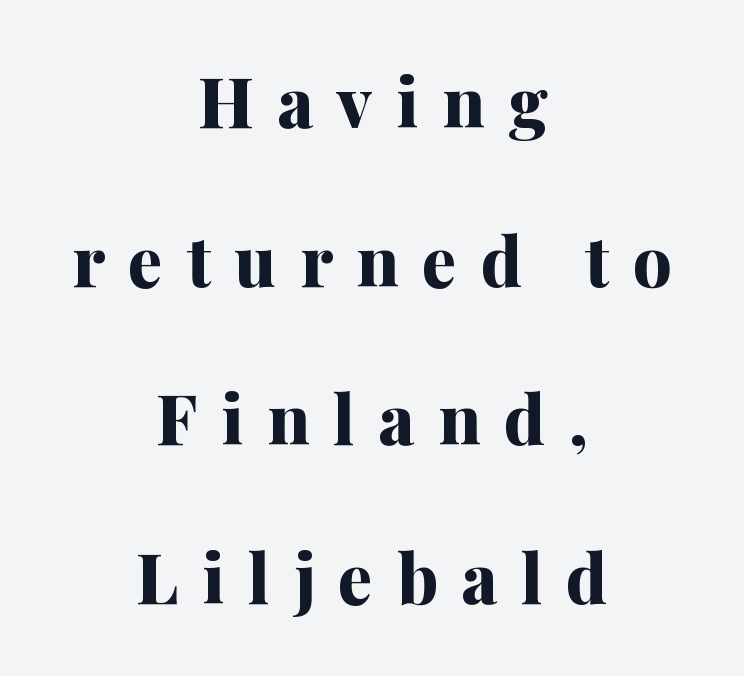
{"serif": "yes", "italic": "no", "bold": "yes", "weight": "bold", "width": "normal", "stroke_contrast": "medium", "x_height": "medium", "monospaced": "no", "underline": "no", "align": "center", "line_spacing": "loose", "line_spacing_ratio": 2.3, "letter_spacing": "wide", "letter_spacing_em": 0.34, "glyph_px": 69}
